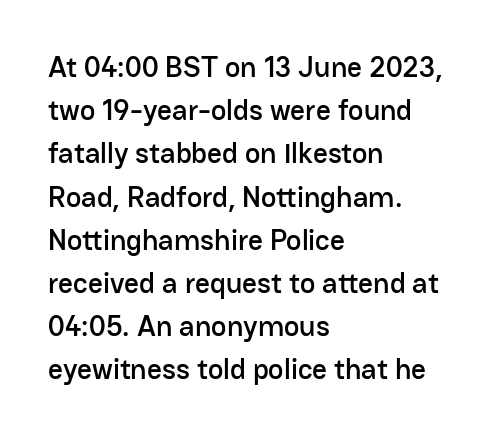
Q: Is the text italic (slanted)? A: No, it is upright.
Q: Is the typeface a serif or a sans-serif typeface? A: Sans-serif.
Q: Is the text underlined? A: No.
Q: How is the paragraph aligned? A: Left-aligned.
Q: Is the spacing between letters normal or unusually wide? A: Normal.
Q: Is the spacing between lines tight, normal or loose? A: Normal.
Q: Width (condensed, normal, or wide)? A: Normal.
Q: Stroke contrast? A: Low.
Q: x-height? A: Medium.
Q: Monospaced? A: No.
